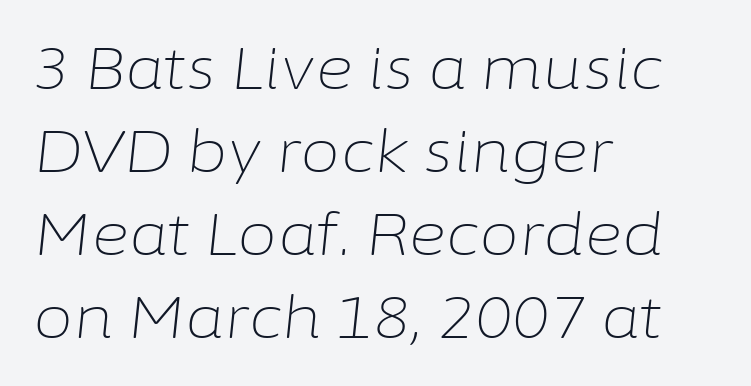
{"italic": "yes", "lean": "right", "slant_degrees": 6, "bold": "no", "weight": "light", "width": "normal", "stroke_contrast": "low", "x_height": "medium", "monospaced": "no", "underline": "no", "align": "left", "line_spacing": "normal", "line_spacing_ratio": 1.43, "letter_spacing": "normal", "letter_spacing_em": 0.0, "glyph_px": 58}
